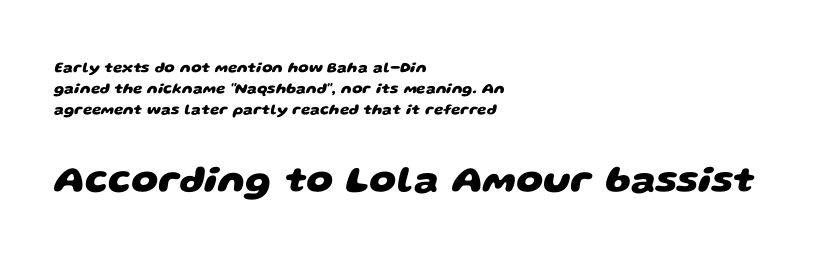
{"serif": "no", "bold": "yes", "weight": "heavy", "width": "wide", "stroke_contrast": "low", "x_height": "large", "monospaced": "no", "underline": "no", "align": "left", "line_spacing": "normal", "line_spacing_ratio": 1.4, "letter_spacing": "normal", "letter_spacing_em": 0.0, "larger_block": "second", "size_ratio": 2.53, "glyph_px": 38}
